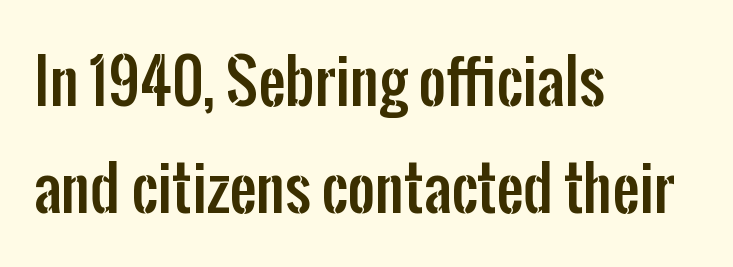
The image shows 60 px condensed sans-serif type, upright; set left-aligned, line spacing 1.79x, normal letter spacing, not underlined; low stroke contrast and a medium x-height.
